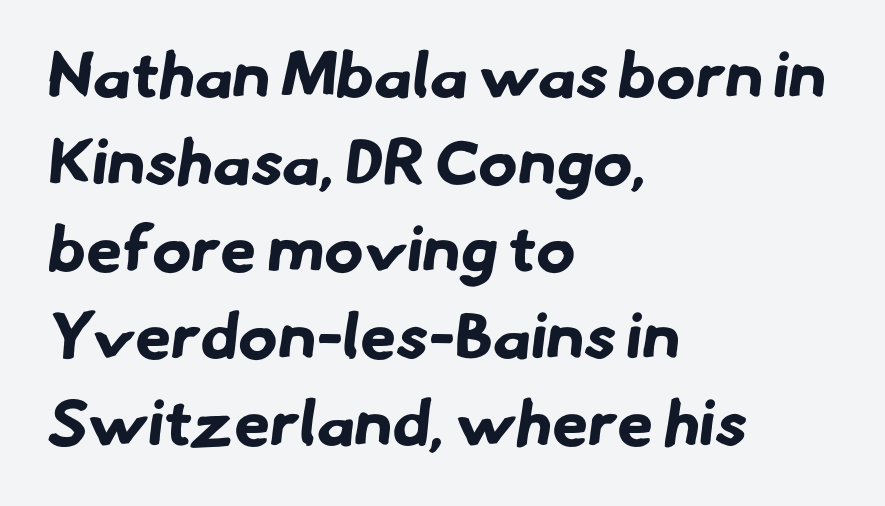
Does the type have serifs? No, each stem ends abruptly. Lines of text with bare space underneath. Each line starts at the same left margin while the right side varies. Reading down the column, the eye jumps a familiar distance to each next line.
